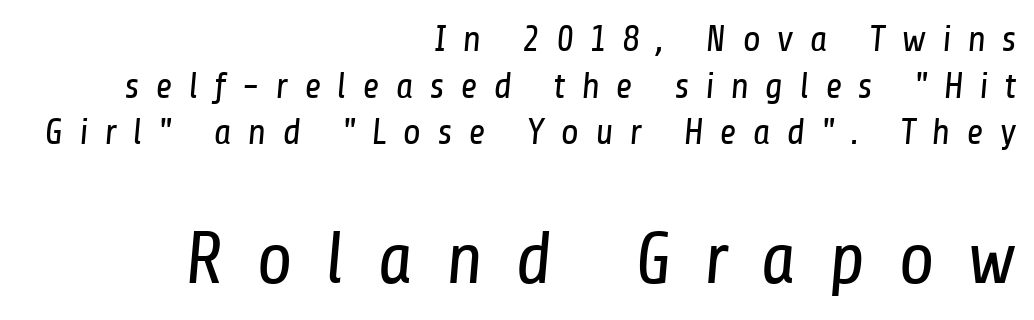
Q: Is the text bold? A: No.
Q: Is the typeface a serif or a sans-serif typeface? A: Sans-serif.
Q: Is the text underlined? A: No.
Q: How is the paragraph aligned? A: Right-aligned.
Q: Is the spacing between letters normal or unusually wide? A: Unusually wide.
Q: Is the spacing between lines tight, normal or loose? A: Normal.
Q: Which block of text is set in a larger size, the first (top) or the second (bottom)? A: The second (bottom) one.
Q: Width (condensed, normal, or wide)? A: Condensed.
Q: Stroke contrast? A: Low.
Q: x-height? A: Medium.
Q: Monospaced? A: No.
